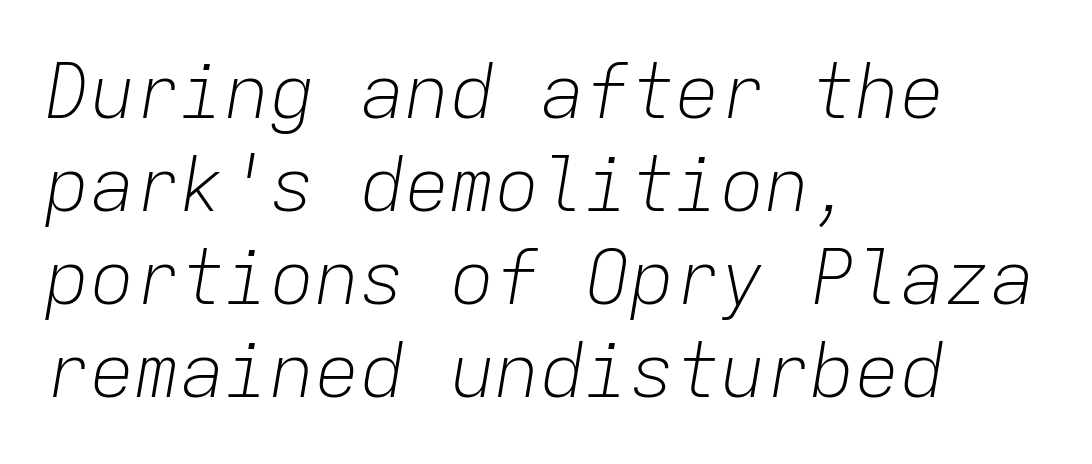
Q: Is the text bold? A: No.
Q: Is the text italic (slanted)? A: Yes, it leans right by about 9 degrees.
Q: Is the text underlined? A: No.
Q: How is the paragraph aligned? A: Left-aligned.
Q: Is the spacing between letters normal or unusually wide? A: Normal.
Q: Width (condensed, normal, or wide)? A: Normal.
Q: Stroke contrast? A: Low.
Q: x-height? A: Medium.
Q: Monospaced? A: Yes.
